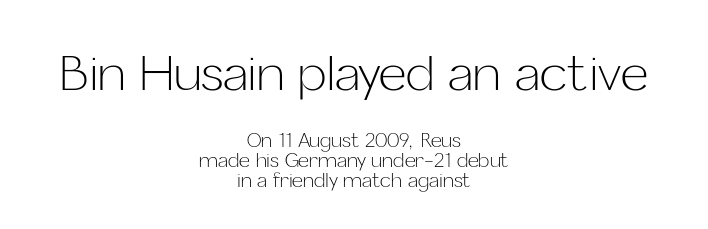
Q: Is the text bold? A: No.
Q: Is the text italic (slanted)? A: No, it is upright.
Q: Is the typeface a serif or a sans-serif typeface? A: Sans-serif.
Q: Is the text underlined? A: No.
Q: How is the paragraph aligned? A: Centered.
Q: Is the spacing between letters normal or unusually wide? A: Normal.
Q: Is the spacing between lines tight, normal or loose? A: Tight.
Q: Which block of text is set in a larger size, the first (top) or the second (bottom)? A: The first (top) one.
Q: Width (condensed, normal, or wide)? A: Normal.
Q: Stroke contrast? A: Low.
Q: x-height? A: Medium.
Q: Monospaced? A: No.
